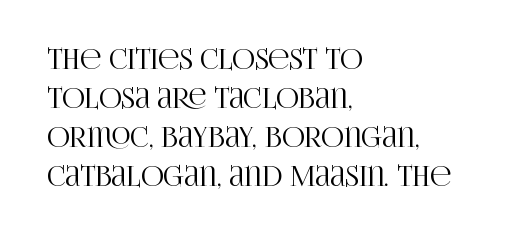
Q: Is the text italic (slanted)? A: No, it is upright.
Q: Is the typeface a serif or a sans-serif typeface? A: Serif.
Q: Is the text underlined? A: No.
Q: How is the paragraph aligned? A: Left-aligned.
Q: Is the spacing between letters normal or unusually wide? A: Normal.
Q: Is the spacing between lines tight, normal or loose? A: Normal.
Q: Width (condensed, normal, or wide)? A: Condensed.
Q: Stroke contrast? A: High.
Q: x-height? A: Large.
Q: Monospaced? A: No.
